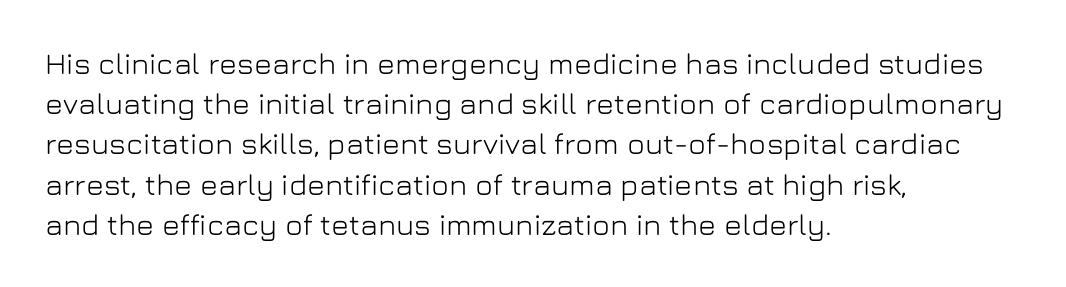
Q: Is the text italic (slanted)? A: No, it is upright.
Q: Is the typeface a serif or a sans-serif typeface? A: Sans-serif.
Q: Is the text underlined? A: No.
Q: How is the paragraph aligned? A: Left-aligned.
Q: Is the spacing between letters normal or unusually wide? A: Normal.
Q: Is the spacing between lines tight, normal or loose? A: Normal.
Q: Width (condensed, normal, or wide)? A: Normal.
Q: Stroke contrast? A: Low.
Q: x-height? A: Medium.
Q: Monospaced? A: No.
